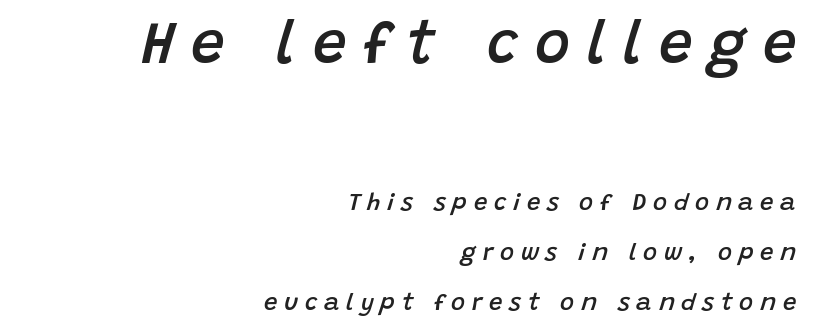
Tall strokes in this sample are angled rather than plumb. The area under the type is left untouched. One-word summary of the alignment: right. The letters advance in unequal steps, a hallmark of proportional type.
